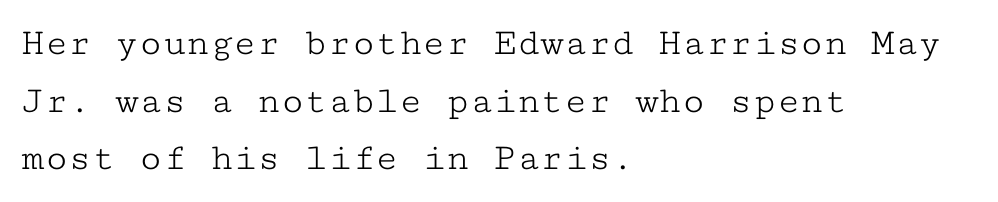
{"serif": "yes", "italic": "no", "bold": "no", "weight": "light", "width": "wide", "stroke_contrast": "low", "x_height": "medium", "monospaced": "yes", "underline": "no", "align": "left", "line_spacing": "normal", "line_spacing_ratio": 1.48, "letter_spacing": "normal", "letter_spacing_em": 0.0, "glyph_px": 39}
